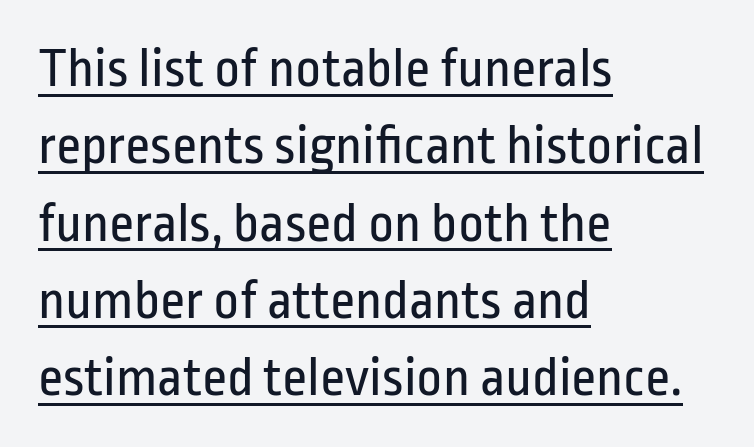
Line beginnings align vertically; line endings do not. No extra tracking has been applied to these lines. Glance below the letters and you will spot a drawn line. Regarding serifs, this sample does without them. Leading: standard.
